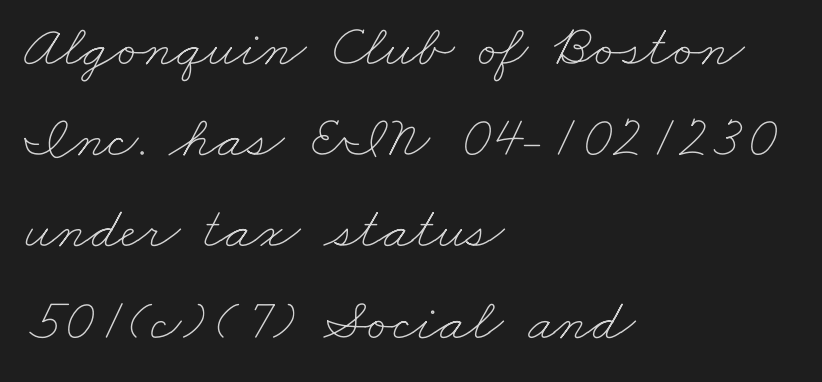
You could not count columns in this text — the font is proportionally spaced. Here the glyphs are tracked normally, forming tight word shapes. A student would call this left alignment; a typographer would say flush left, rag right. This rendering features lettering with no underline.
